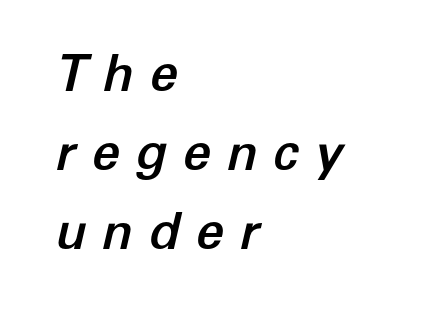
Q: Is the text italic (slanted)? A: Yes, it leans right by about 12 degrees.
Q: Is the text underlined? A: No.
Q: How is the paragraph aligned? A: Left-aligned.
Q: Is the spacing between letters normal or unusually wide? A: Unusually wide.
Q: Is the spacing between lines tight, normal or loose? A: Normal.
Q: Width (condensed, normal, or wide)? A: Normal.
Q: Stroke contrast? A: Low.
Q: x-height? A: Medium.
Q: Monospaced? A: No.
